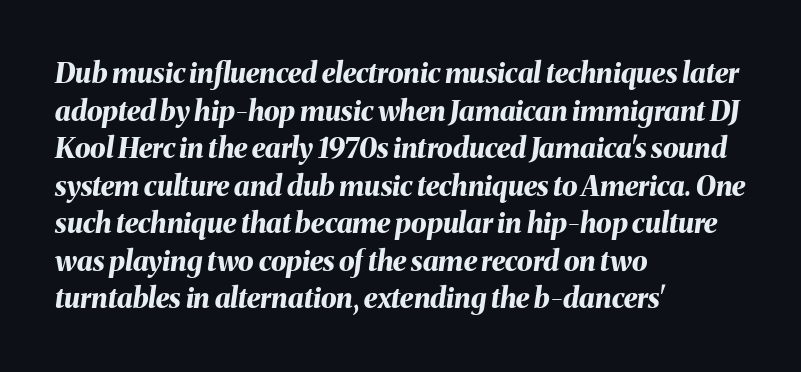
The image shows 28 px bold type, italic (leaning right); set left-aligned, normal line spacing (1.34x), normal letter spacing, not underlined; medium stroke contrast and a medium x-height.
